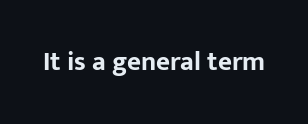
{"italic": "no", "bold": "yes", "underline": "no", "letter_spacing": "normal", "letter_spacing_em": 0.0, "glyph_px": 27}
